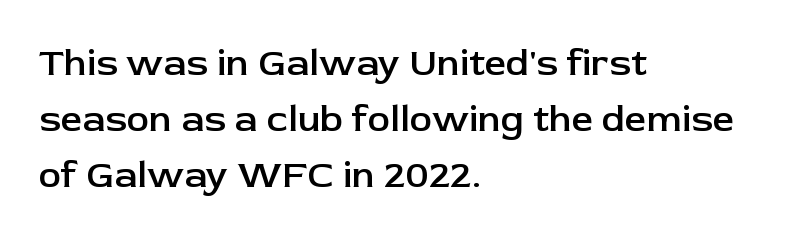
{"serif": "no", "italic": "no", "bold": "semi", "weight": "semibold", "width": "normal", "stroke_contrast": "low", "x_height": "medium", "monospaced": "no", "underline": "no", "align": "left", "line_spacing": "normal", "line_spacing_ratio": 1.47, "letter_spacing": "normal", "letter_spacing_em": 0.0, "glyph_px": 38}
